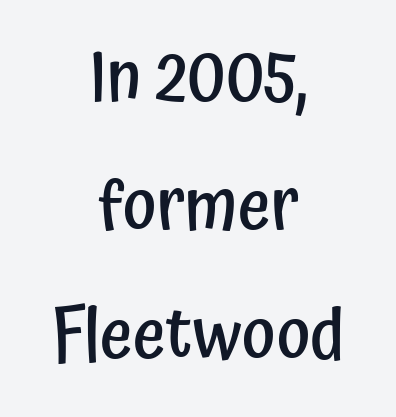
Q: Is the text bold? A: Semi-bold.
Q: Is the text italic (slanted)? A: No, it is upright.
Q: Is the typeface a serif or a sans-serif typeface? A: Sans-serif.
Q: Is the text underlined? A: No.
Q: How is the paragraph aligned? A: Centered.
Q: Is the spacing between letters normal or unusually wide? A: Normal.
Q: Width (condensed, normal, or wide)? A: Condensed.
Q: Stroke contrast? A: Low.
Q: x-height? A: Medium.
Q: Monospaced? A: No.
